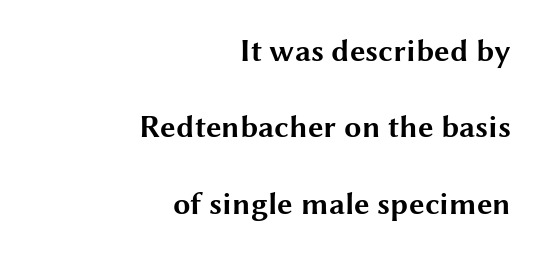
The image shows 31 px bold, wide sans-serif type, upright; set right-aligned, loose line spacing (2.46x), normal letter spacing, not underlined; medium stroke contrast and a medium x-height.
